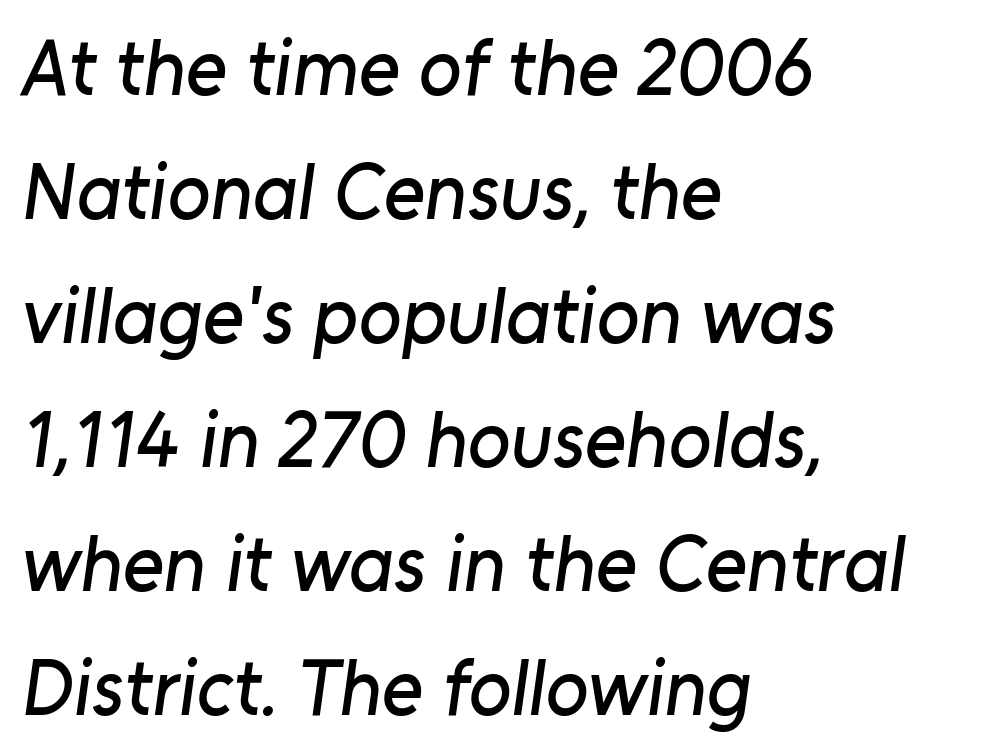
The image shows 79 px sans-serif type; set left-aligned, normal line spacing (1.57x), normal letter spacing, not underlined; low stroke contrast and a medium x-height.
